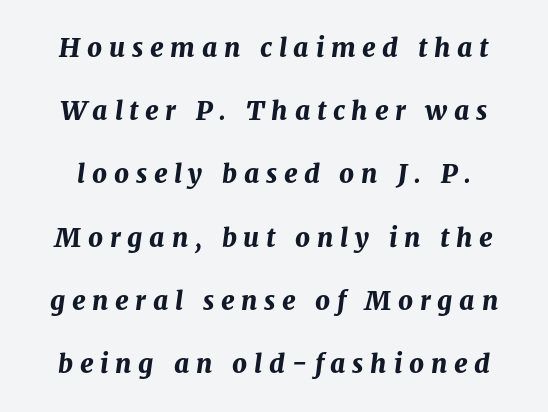
The image shows 26 px bold type, italic (leaning right); set loose line spacing (2.43x), unusually wide letter spacing (+0.26 em), not underlined.
